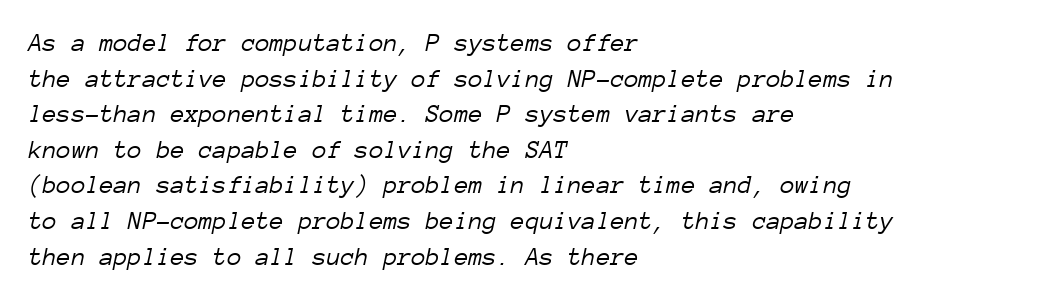
Does the leading feel generous? No, just average. Short note: letters normally spaced. The face looks like a standard text weight, possibly lighter. Short and long lines alike share a common starting point at left. A bare baseline throughout the passage.
